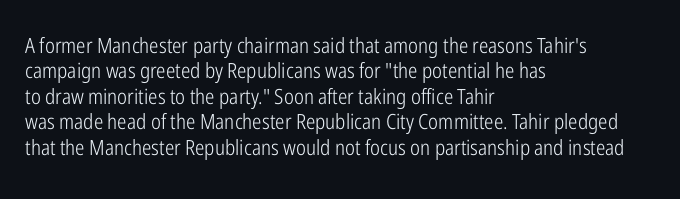
{"italic": "no", "bold": "no", "underline": "no", "align": "left", "line_spacing_ratio": 1.21, "letter_spacing": "normal", "letter_spacing_em": 0.0, "glyph_px": 21}
